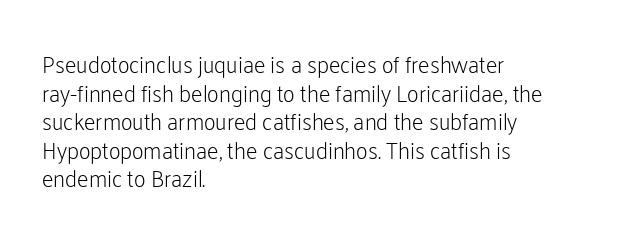
{"italic": "no", "bold": "no", "underline": "no", "align": "left", "line_spacing_ratio": 1.24, "letter_spacing": "normal", "letter_spacing_em": 0.0, "glyph_px": 23}
